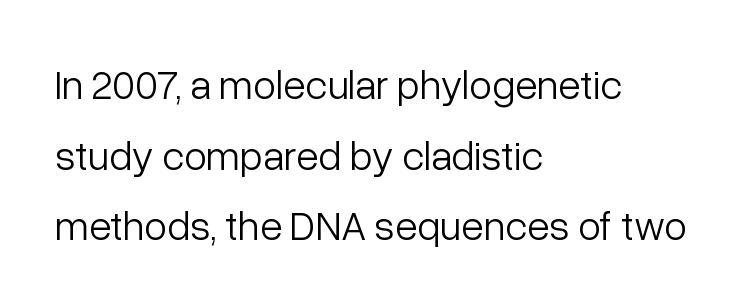
A roman cut, with each character standing at attention. The rendering uses natural spacing where letterforms have individual widths. No extra ink here — the face is not bold. You could call the tracking neutral — neither tight nor loose. The passage shown is not underscored anywhere.
